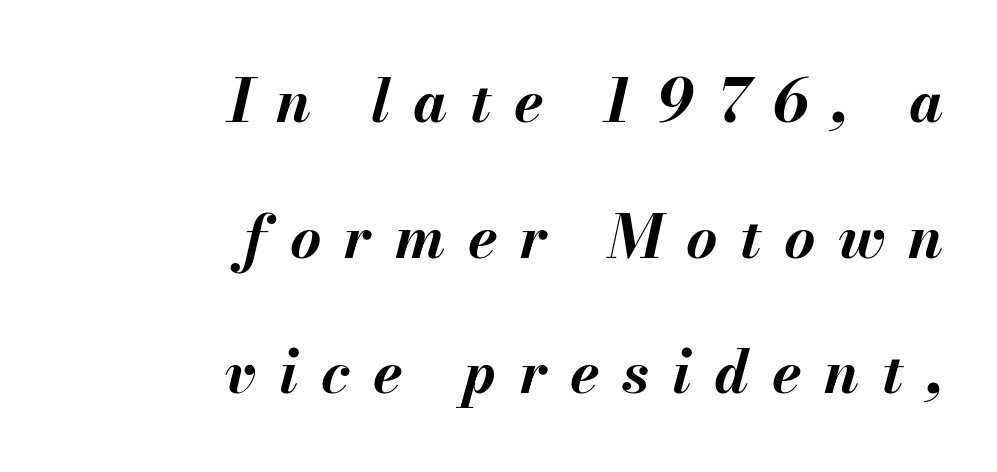
{"italic": "yes", "lean": "right", "slant_degrees": 13, "bold": "yes", "weight": "bold", "width": "normal", "stroke_contrast": "medium", "x_height": "small", "monospaced": "no", "underline": "no", "align": "right", "line_spacing": "loose", "line_spacing_ratio": 2.26, "letter_spacing": "wide", "letter_spacing_em": 0.38, "glyph_px": 60}
